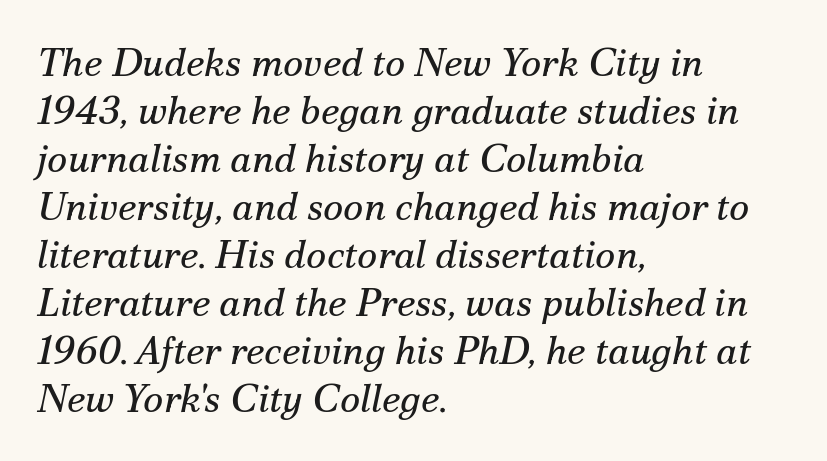
{"serif": "yes", "italic": "yes", "lean": "right", "slant_degrees": 12, "bold": "no", "weight": "regular", "width": "normal", "stroke_contrast": "medium", "x_height": "small", "monospaced": "no", "underline": "no", "align": "left", "line_spacing_ratio": 1.23, "letter_spacing": "normal", "letter_spacing_em": 0.0, "glyph_px": 39}
